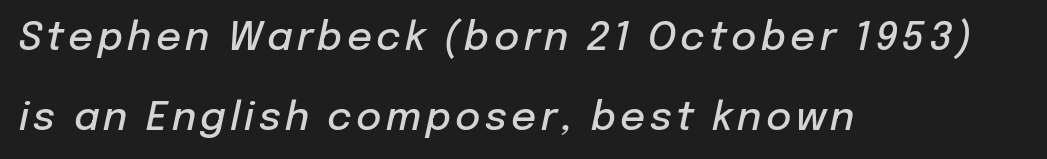
The image shows 39 px semibold type, italic (leaning right); set left-aligned, loose line spacing (2.05x), not underlined; low stroke contrast and a medium x-height.
